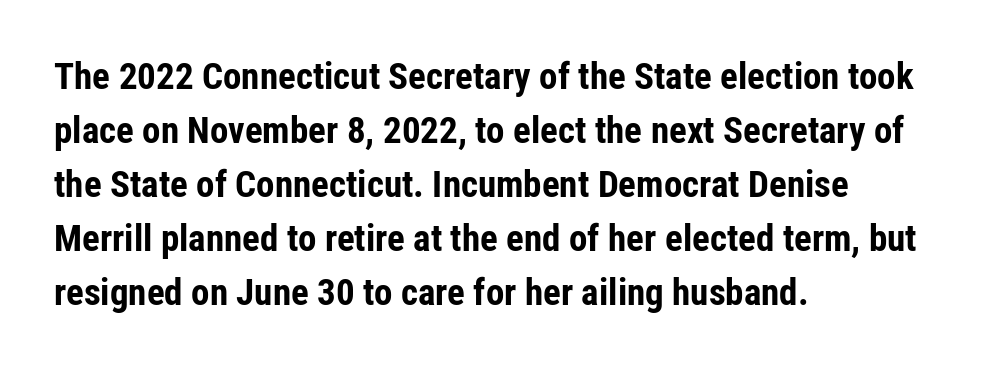
{"serif": "no", "italic": "no", "bold": "yes", "weight": "bold", "width": "condensed", "stroke_contrast": "low", "x_height": "medium", "monospaced": "no", "underline": "no", "align": "left", "line_spacing": "normal", "line_spacing_ratio": 1.46, "letter_spacing": "normal", "letter_spacing_em": 0.0, "glyph_px": 37}
